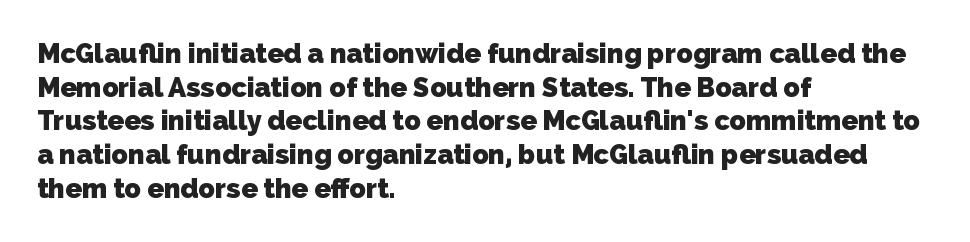
{"bold": "yes", "underline": "no", "align": "left", "line_spacing": "normal", "line_spacing_ratio": 1.25, "letter_spacing": "normal", "letter_spacing_em": 0.0, "glyph_px": 27}
